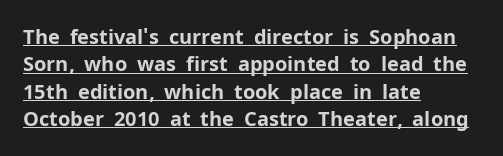
{"italic": "no", "bold": "yes", "underline": "yes", "align": "left", "line_spacing": "normal", "line_spacing_ratio": 1.37, "letter_spacing": "normal", "letter_spacing_em": 0.0, "glyph_px": 20}
